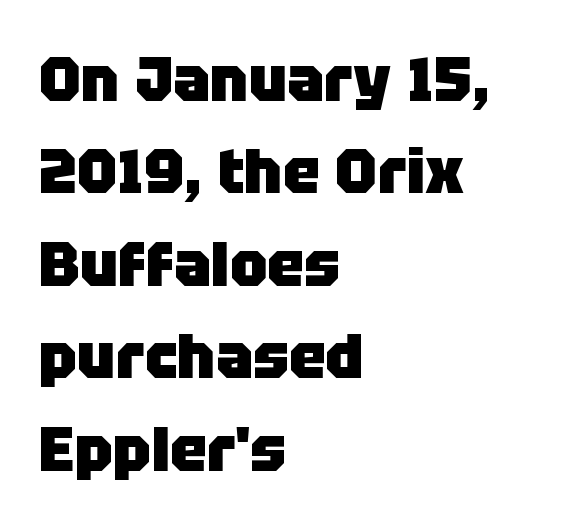
{"serif": "no", "italic": "no", "bold": "yes", "weight": "heavy", "width": "normal", "stroke_contrast": "low", "x_height": "large", "monospaced": "no", "underline": "no", "align": "left", "line_spacing": "normal", "line_spacing_ratio": 1.49, "letter_spacing": "normal", "letter_spacing_em": 0.0, "glyph_px": 62}
